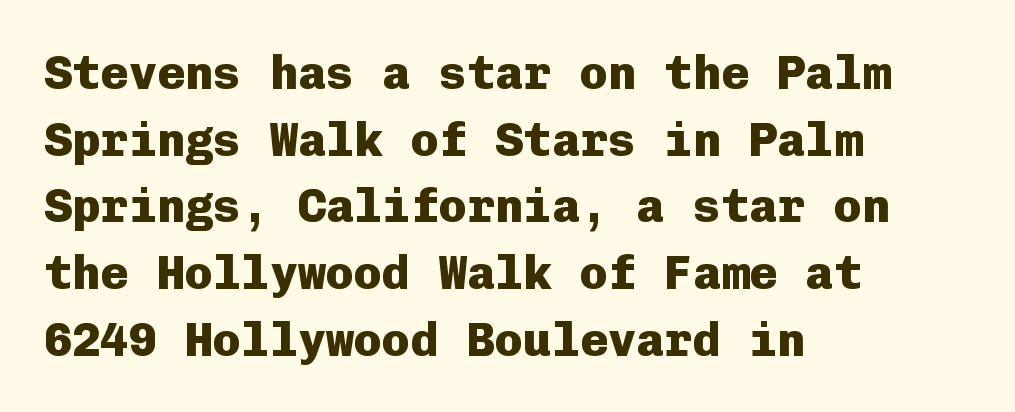
Spacing verdict: monospaced, one width for all characters. How would I describe the line gaps? Plain and ordinary. The type sits square on the baseline with zero lean. Glance below the letters and you will spot only blank space.
